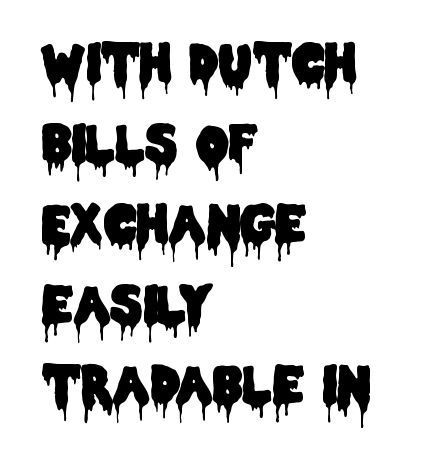
Q: Is the text italic (slanted)? A: No, it is upright.
Q: Is the typeface a serif or a sans-serif typeface? A: Sans-serif.
Q: Is the text underlined? A: No.
Q: How is the paragraph aligned? A: Left-aligned.
Q: Is the spacing between letters normal or unusually wide? A: Normal.
Q: Is the spacing between lines tight, normal or loose? A: Normal.
Q: Width (condensed, normal, or wide)? A: Condensed.
Q: Stroke contrast? A: Low.
Q: x-height? A: Large.
Q: Monospaced? A: No.
